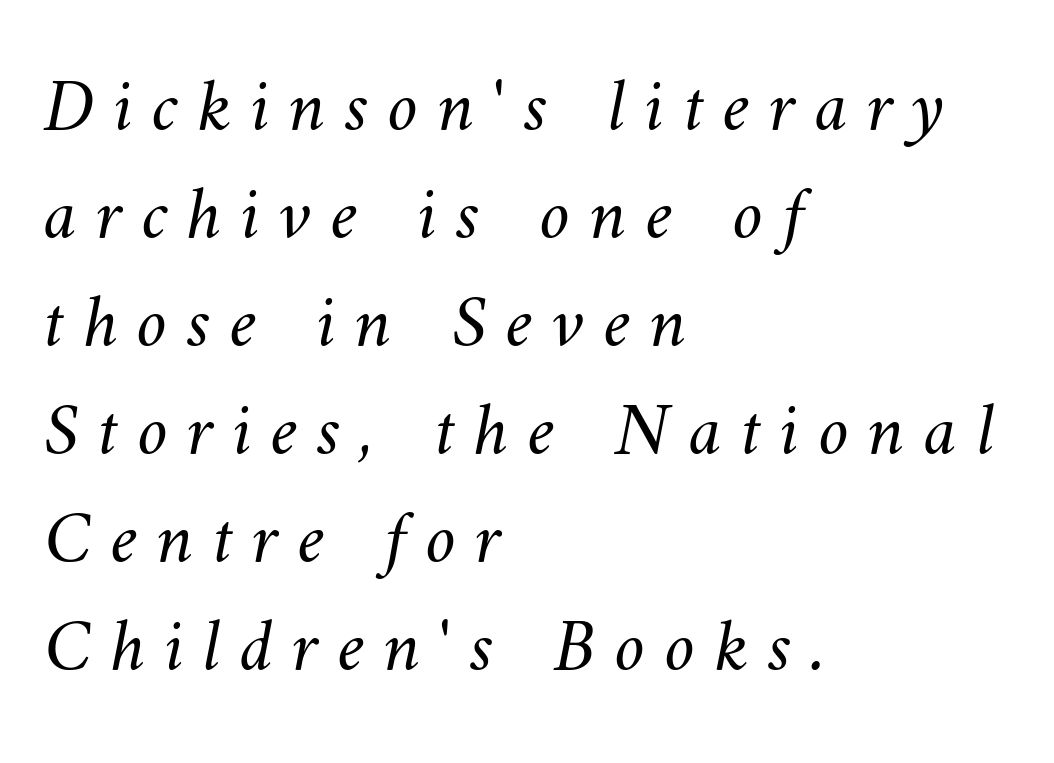
{"bold": "no", "weight": "light", "width": "normal", "stroke_contrast": "medium", "x_height": "small", "monospaced": "no", "underline": "no", "align": "left", "line_spacing": "normal", "line_spacing_ratio": 1.42, "letter_spacing": "wide", "letter_spacing_em": 0.25, "glyph_px": 76}
